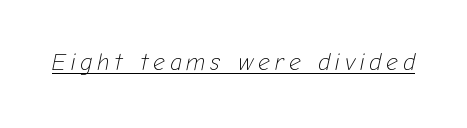
The image shows 23 px text type, italic (leaning right); set unusually wide letter spacing (+0.22 em), underlined.
